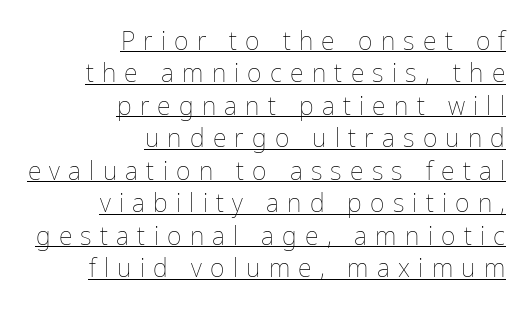
The image shows 25 px text type, upright; set right-aligned, normal line spacing (1.3x), unusually wide letter spacing (+0.33 em), underlined.
